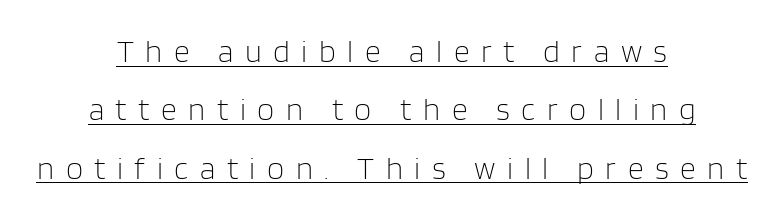
The image shows 31 px light sans-serif type, upright; set centered, line spacing 1.88x, unusually wide letter spacing (+0.37 em), underlined; low stroke contrast and a large x-height.
